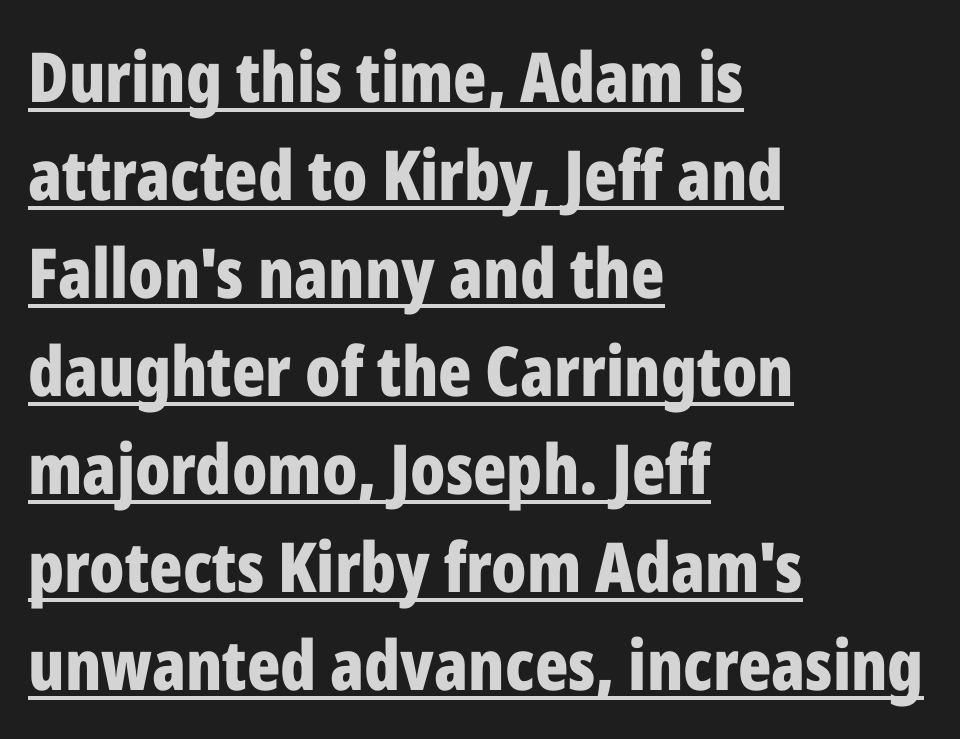
The image shows 69 px bold, condensed sans-serif type, upright; set left-aligned, normal line spacing (1.42x), normal letter spacing, underlined; low stroke contrast and a medium x-height.
